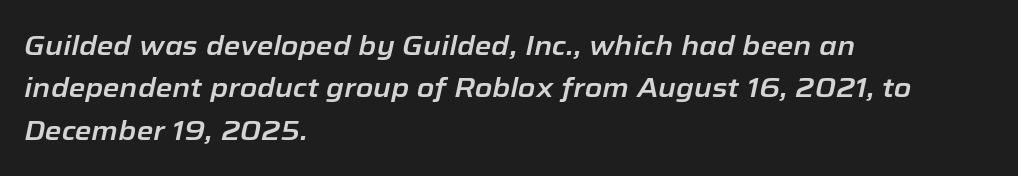
Q: Is the text italic (slanted)? A: Yes, it leans right by about 12 degrees.
Q: Is the text underlined? A: No.
Q: How is the paragraph aligned? A: Left-aligned.
Q: Is the spacing between letters normal or unusually wide? A: Normal.
Q: Is the spacing between lines tight, normal or loose? A: Normal.
